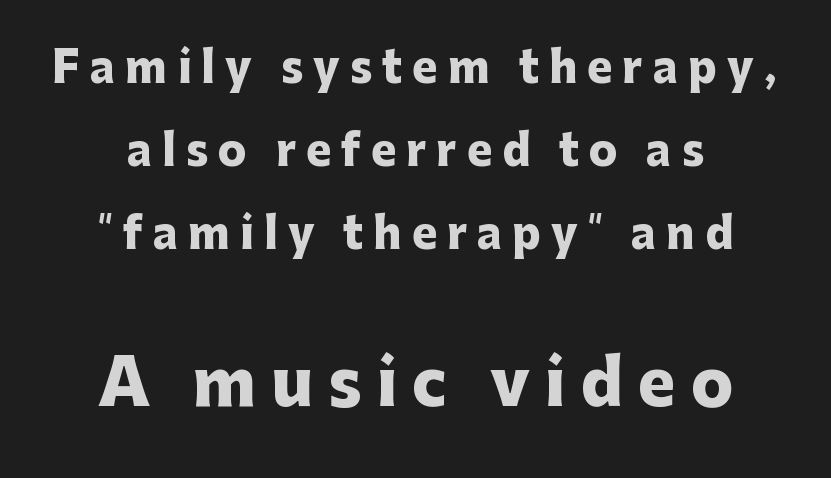
Q: Is the text bold? A: Yes.
Q: Is the text italic (slanted)? A: No, it is upright.
Q: Is the typeface a serif or a sans-serif typeface? A: Sans-serif.
Q: Is the text underlined? A: No.
Q: How is the paragraph aligned? A: Centered.
Q: Is the spacing between letters normal or unusually wide? A: Unusually wide.
Q: Is the spacing between lines tight, normal or loose? A: Loose.
Q: Which block of text is set in a larger size, the first (top) or the second (bottom)? A: The second (bottom) one.
Q: Width (condensed, normal, or wide)? A: Normal.
Q: Stroke contrast? A: Low.
Q: x-height? A: Medium.
Q: Monospaced? A: No.
